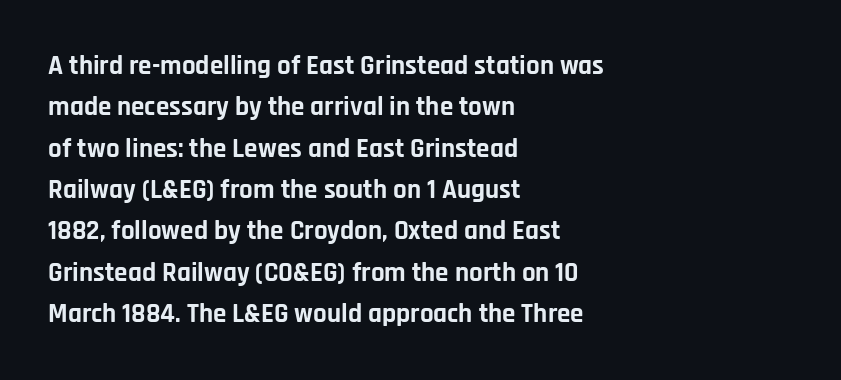
Q: Is the text bold? A: Yes.
Q: Is the text italic (slanted)? A: No, it is upright.
Q: Is the text underlined? A: No.
Q: How is the paragraph aligned? A: Left-aligned.
Q: Is the spacing between letters normal or unusually wide? A: Normal.
Q: Is the spacing between lines tight, normal or loose? A: Normal.
